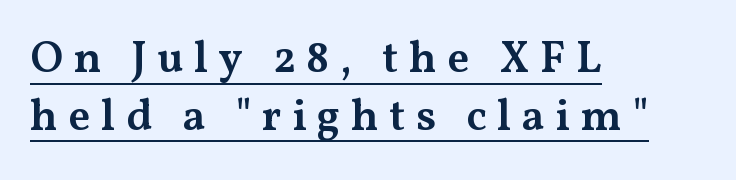
The image shows 44 px semibold, wide serif type, upright; set left-aligned, normal line spacing (1.31x), unusually wide letter spacing (+0.24 em), underlined; medium stroke contrast and a medium x-height.
